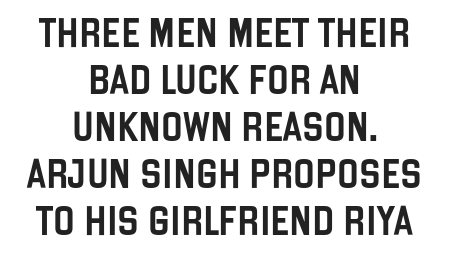
{"serif": "no", "italic": "no", "width": "condensed", "stroke_contrast": "low", "x_height": "large", "monospaced": "no", "underline": "no", "align": "center", "line_spacing": "normal", "line_spacing_ratio": 1.62, "letter_spacing": "normal", "letter_spacing_em": 0.0, "glyph_px": 29}
